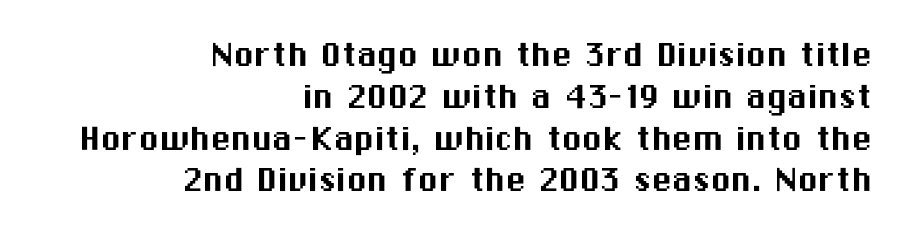
Every character sits straight up, as roman type does. Regarding serifs, this sample does without them. Is the letter spacing exaggerated? No — it looks like the ordinary default. Horizontal alignment here is rightward, an uncommon choice for prose.
